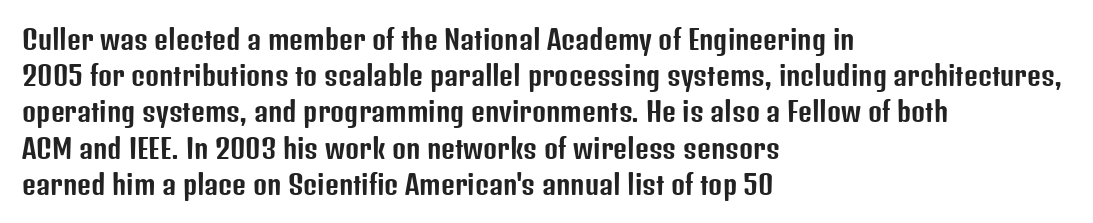
The image shows 27 px text type, upright; set left-aligned, normal line spacing (1.34x), normal letter spacing, not underlined.
